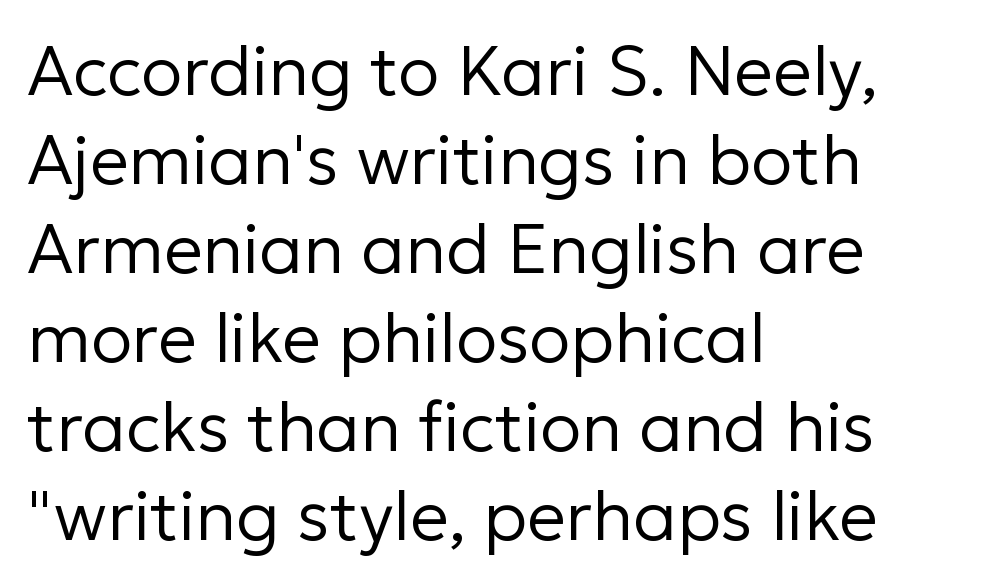
{"serif": "no", "italic": "no", "bold": "no", "weight": "regular", "width": "normal", "stroke_contrast": "low", "x_height": "medium", "monospaced": "no", "underline": "no", "align": "left", "line_spacing": "normal", "line_spacing_ratio": 1.29, "letter_spacing": "normal", "letter_spacing_em": 0.0, "glyph_px": 69}
